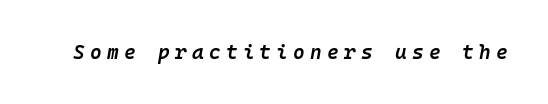
{"italic": "yes", "lean": "right", "slant_degrees": 10, "bold": "semi", "underline": "no", "letter_spacing": "wide", "letter_spacing_em": 0.26, "glyph_px": 20}
